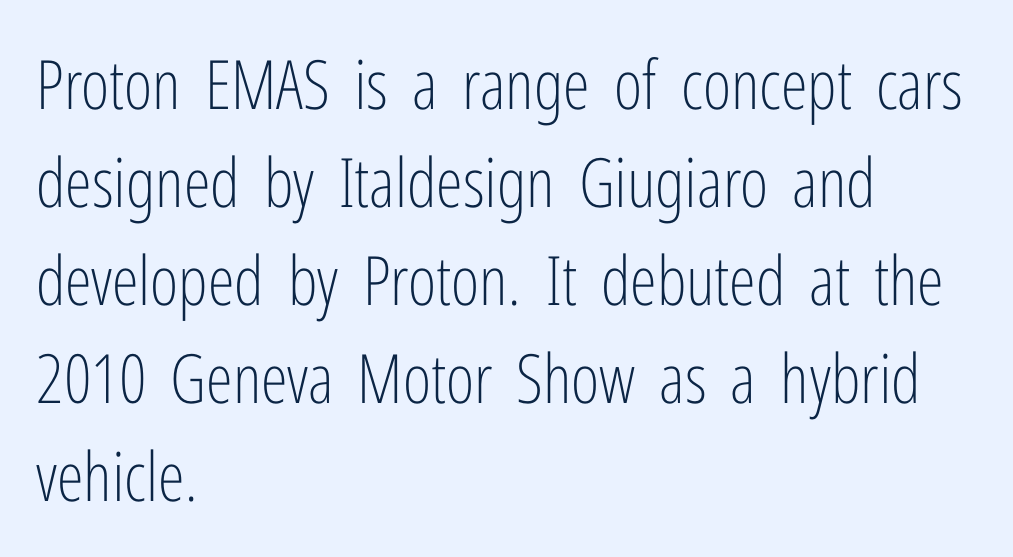
Q: Is the text bold? A: No.
Q: Is the text italic (slanted)? A: No, it is upright.
Q: Is the typeface a serif or a sans-serif typeface? A: Sans-serif.
Q: Is the text underlined? A: No.
Q: How is the paragraph aligned? A: Left-aligned.
Q: Is the spacing between letters normal or unusually wide? A: Normal.
Q: Is the spacing between lines tight, normal or loose? A: Normal.
Q: Width (condensed, normal, or wide)? A: Condensed.
Q: Stroke contrast? A: Low.
Q: x-height? A: Medium.
Q: Monospaced? A: No.
